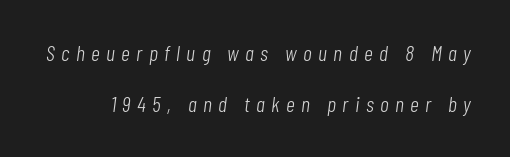
The space between consecutive lines is lavish. Is the stroke heavy? The answer is a plain regular-or-lighter. Just letters on the line, the space beneath them empty. The horizontal fit of the characters is loose and conspicuously gappy. Rendered with sloped, italic letterforms.
